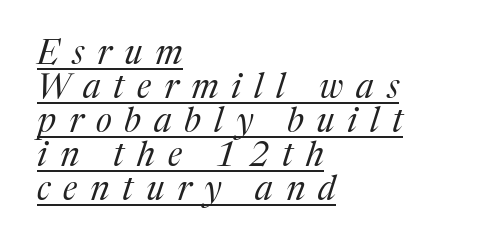
What decoration does the sample have? An underline. Here the designer chose a conventional face with non-uniform glyph widths. The typesetter chose a ragged-right arrangement here. There is plenty of visible air inserted between adjacent glyphs.
